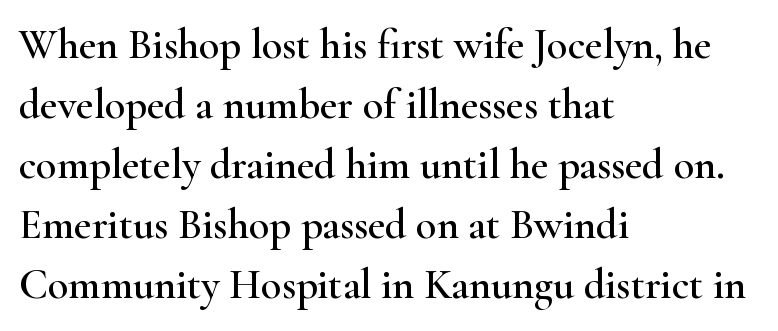
Q: Is the text italic (slanted)? A: No, it is upright.
Q: Is the typeface a serif or a sans-serif typeface? A: Serif.
Q: Is the text underlined? A: No.
Q: How is the paragraph aligned? A: Left-aligned.
Q: Is the spacing between letters normal or unusually wide? A: Normal.
Q: Is the spacing between lines tight, normal or loose? A: Normal.
Q: Width (condensed, normal, or wide)? A: Wide.
Q: Stroke contrast? A: High.
Q: x-height? A: Small.
Q: Monospaced? A: No.
